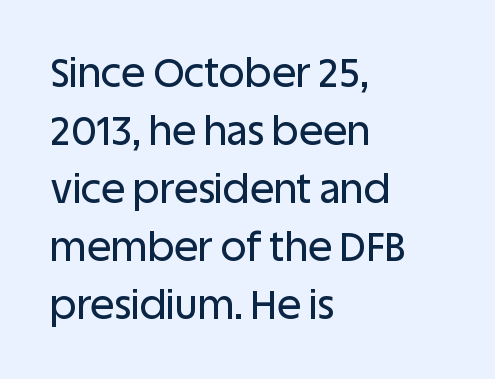
The image shows 40 px sans-serif type, upright; set left-aligned, normal line spacing (1.45x), normal letter spacing, not underlined; low stroke contrast and a large x-height.
